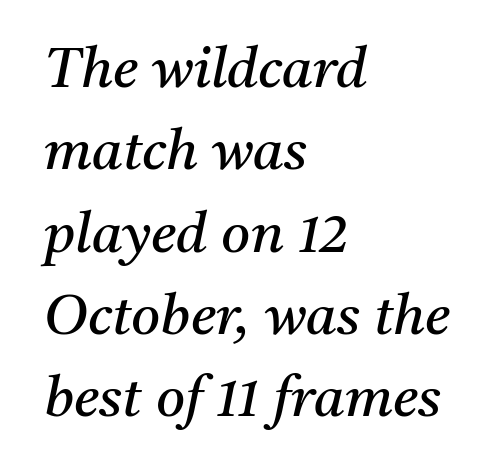
In terms of leading, this rendering sits right in the middle. Here the glyphs are tracked normally, forming tight word shapes. Teacher's note: observe the even left margin — that is flush-left alignment. There's an unmistakable incline to the writing here. No letter is thick-stroked: the sample isn't bold. The letters carry serifs — small finishing strokes at the ends of their stems.
